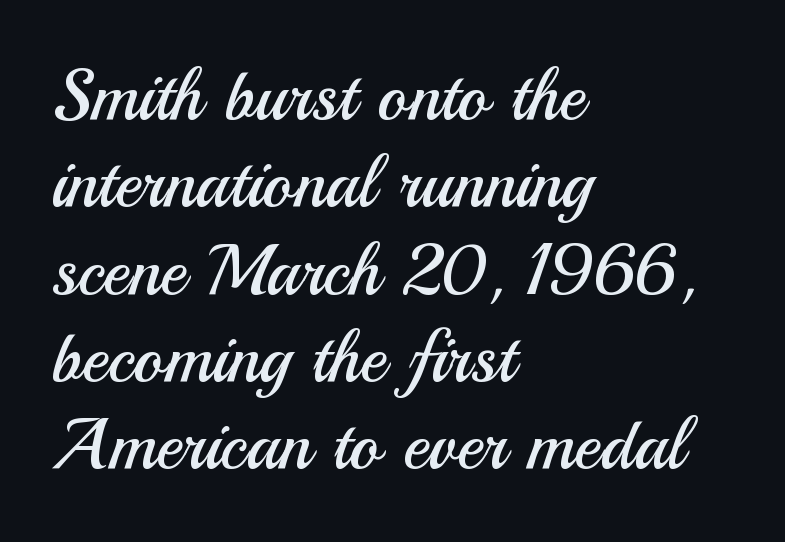
Q: Is the text bold? A: No.
Q: Is the text italic (slanted)? A: Yes.
Q: Is the typeface a serif or a sans-serif typeface? A: Sans-serif.
Q: Is the text underlined? A: No.
Q: How is the paragraph aligned? A: Left-aligned.
Q: Is the spacing between letters normal or unusually wide? A: Normal.
Q: Width (condensed, normal, or wide)? A: Normal.
Q: Stroke contrast? A: Medium.
Q: x-height? A: Small.
Q: Monospaced? A: No.
